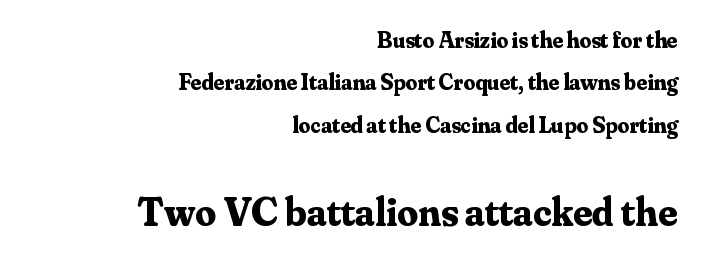
Q: Is the text bold? A: Yes.
Q: Is the text italic (slanted)? A: No, it is upright.
Q: Is the typeface a serif or a sans-serif typeface? A: Serif.
Q: Is the text underlined? A: No.
Q: How is the paragraph aligned? A: Right-aligned.
Q: Is the spacing between letters normal or unusually wide? A: Normal.
Q: Which block of text is set in a larger size, the first (top) or the second (bottom)? A: The second (bottom) one.
Q: Width (condensed, normal, or wide)? A: Normal.
Q: Stroke contrast? A: Medium.
Q: x-height? A: Small.
Q: Monospaced? A: No.
